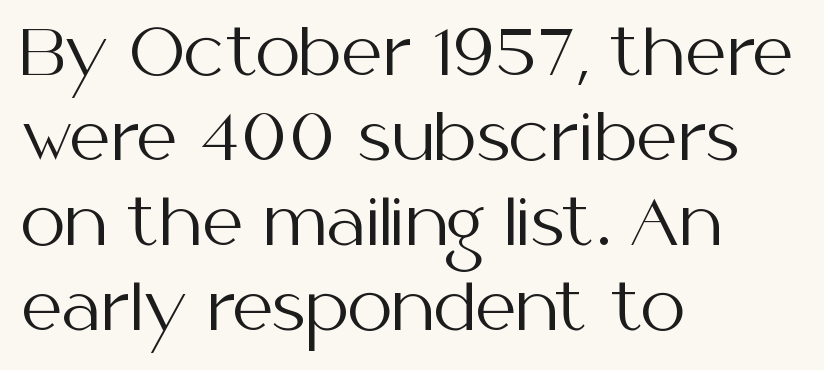
Q: Is the text bold? A: No.
Q: Is the text italic (slanted)? A: No, it is upright.
Q: Is the typeface a serif or a sans-serif typeface? A: Sans-serif.
Q: Is the text underlined? A: No.
Q: How is the paragraph aligned? A: Left-aligned.
Q: Is the spacing between letters normal or unusually wide? A: Normal.
Q: Is the spacing between lines tight, normal or loose? A: Normal.
Q: Width (condensed, normal, or wide)? A: Normal.
Q: Stroke contrast? A: Medium.
Q: x-height? A: Medium.
Q: Monospaced? A: No.
